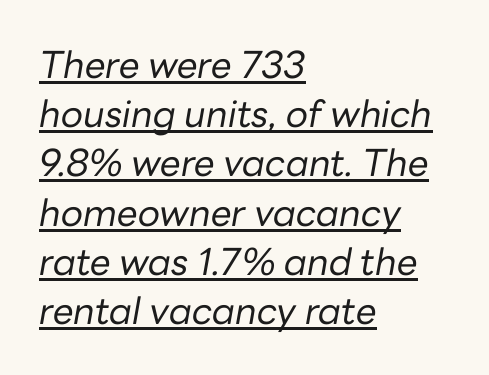
Q: Is the text bold? A: No.
Q: Is the text italic (slanted)? A: Yes, it leans right by about 10 degrees.
Q: Is the text underlined? A: Yes.
Q: How is the paragraph aligned? A: Left-aligned.
Q: Is the spacing between letters normal or unusually wide? A: Normal.
Q: Is the spacing between lines tight, normal or loose? A: Normal.
Q: Width (condensed, normal, or wide)? A: Normal.
Q: Stroke contrast? A: Low.
Q: x-height? A: Medium.
Q: Monospaced? A: No.
